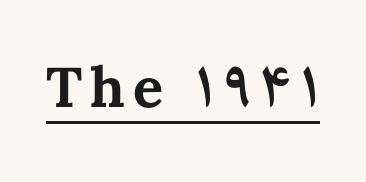
The image shows 56 px bold type, upright; set underlined; medium stroke contrast and a medium x-height.
